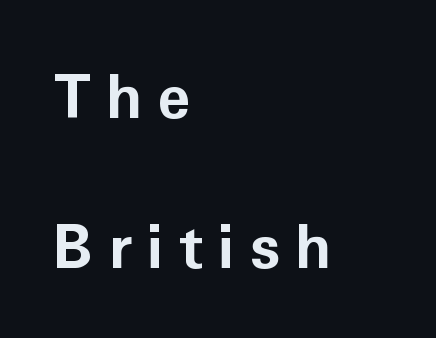
{"serif": "no", "italic": "no", "bold": "yes", "weight": "bold", "width": "normal", "stroke_contrast": "low", "x_height": "medium", "monospaced": "no", "underline": "no", "align": "left", "line_spacing": "loose", "line_spacing_ratio": 2.46, "letter_spacing": "wide", "letter_spacing_em": 0.24, "glyph_px": 61}
